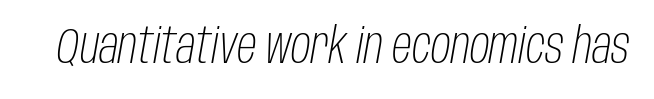
The passage shown is typed in a proportional face where columns would drift. Italic? Definitely — the glyphs are oblique. The foot of each line stays bare and open. The strokes are not fattened; the text isn't bold. Spacing between characters is what you'd get straight out of the box.
